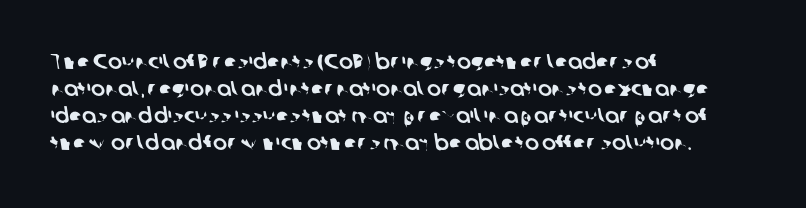
The image shows 21 px text type; set left-aligned, normal line spacing (1.29x), normal letter spacing, not underlined.
